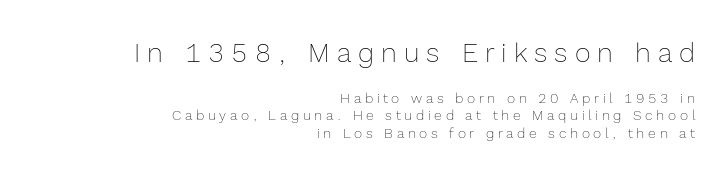
Q: Is the text bold? A: No.
Q: Is the text italic (slanted)? A: No, it is upright.
Q: Is the text underlined? A: No.
Q: How is the paragraph aligned? A: Right-aligned.
Q: Is the spacing between letters normal or unusually wide? A: Unusually wide.
Q: Which block of text is set in a larger size, the first (top) or the second (bottom)? A: The first (top) one.
